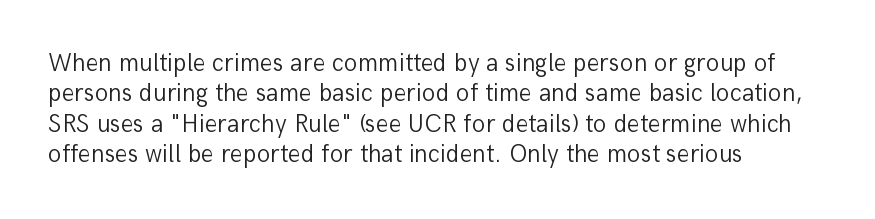
{"italic": "no", "bold": "no", "underline": "no", "align": "left", "line_spacing_ratio": 1.22, "letter_spacing": "normal", "letter_spacing_em": 0.0, "glyph_px": 25}
